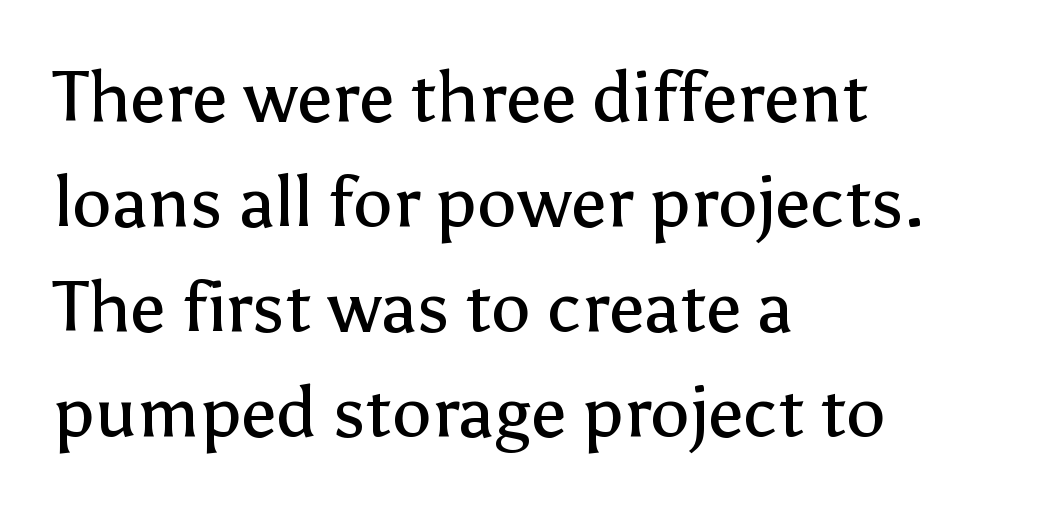
The lines sit at an ordinary, default distance from one another. Spacing verdict: proportional, widths tailored to each character. Posture: upright roman. Descenders are the only things crossing below the line. Layout note: lines flush left.
